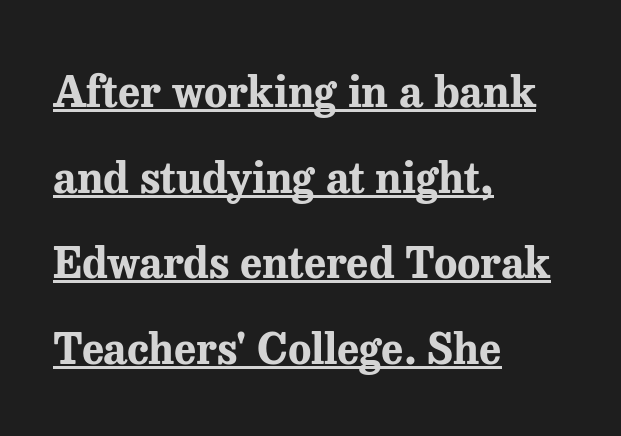
The image shows 43 px bold serif type, upright; set left-aligned, loose line spacing (1.99x), normal letter spacing, underlined; medium stroke contrast and a medium x-height.
